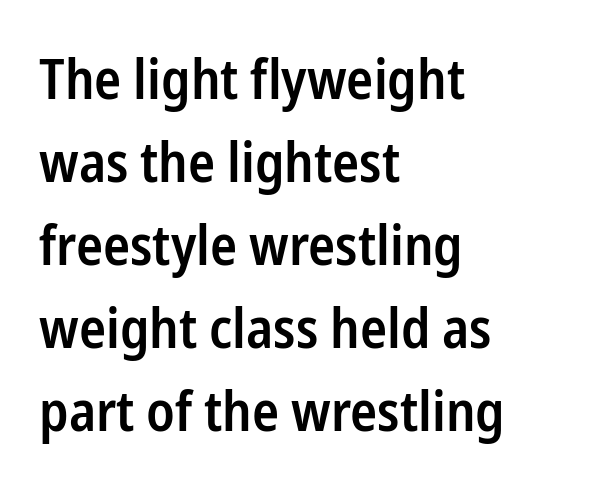
Q: Is the text bold? A: Semi-bold.
Q: Is the text italic (slanted)? A: No, it is upright.
Q: Is the typeface a serif or a sans-serif typeface? A: Sans-serif.
Q: Is the text underlined? A: No.
Q: How is the paragraph aligned? A: Left-aligned.
Q: Is the spacing between letters normal or unusually wide? A: Normal.
Q: Is the spacing between lines tight, normal or loose? A: Normal.
Q: Width (condensed, normal, or wide)? A: Condensed.
Q: Stroke contrast? A: Low.
Q: x-height? A: Medium.
Q: Monospaced? A: No.
